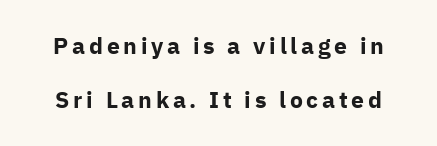
Heavy, bold letterforms. The passage shown is not underscored anywhere. Vertically, the passage feels expansive, rows floating well apart. Ordinary non-slanted type is in use.
